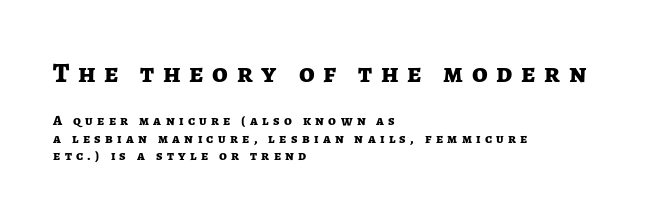
Q: Is the text bold? A: Yes.
Q: Is the text italic (slanted)? A: No, it is upright.
Q: Is the typeface a serif or a sans-serif typeface? A: Sans-serif.
Q: Is the text underlined? A: No.
Q: How is the paragraph aligned? A: Left-aligned.
Q: Is the spacing between letters normal or unusually wide? A: Unusually wide.
Q: Is the spacing between lines tight, normal or loose? A: Normal.
Q: Which block of text is set in a larger size, the first (top) or the second (bottom)? A: The first (top) one.
Q: Width (condensed, normal, or wide)? A: Normal.
Q: Stroke contrast? A: Low.
Q: x-height? A: Medium.
Q: Monospaced? A: No.
